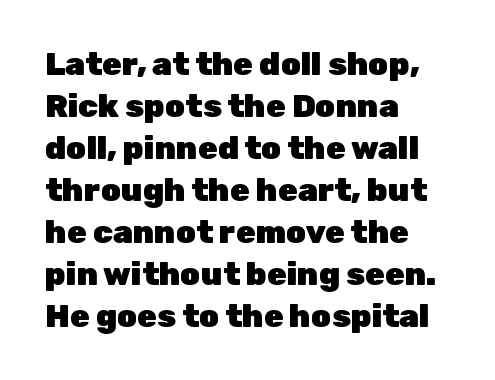
Q: Is the text bold? A: Yes.
Q: Is the text italic (slanted)? A: No, it is upright.
Q: Is the typeface a serif or a sans-serif typeface? A: Sans-serif.
Q: Is the text underlined? A: No.
Q: How is the paragraph aligned? A: Left-aligned.
Q: Is the spacing between letters normal or unusually wide? A: Normal.
Q: Is the spacing between lines tight, normal or loose? A: Normal.
Q: Width (condensed, normal, or wide)? A: Normal.
Q: Stroke contrast? A: Low.
Q: x-height? A: Medium.
Q: Monospaced? A: No.
